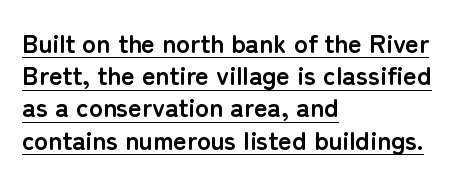
Visually the block forms a straight wall on the left and a jagged coastline on the right. Check the space under the baseline: a stroke is drawn there. Caption: standard tracking, unaltered. You can tell it's not italic because the verticals are truly vertical. Heavy, bold letterforms.
